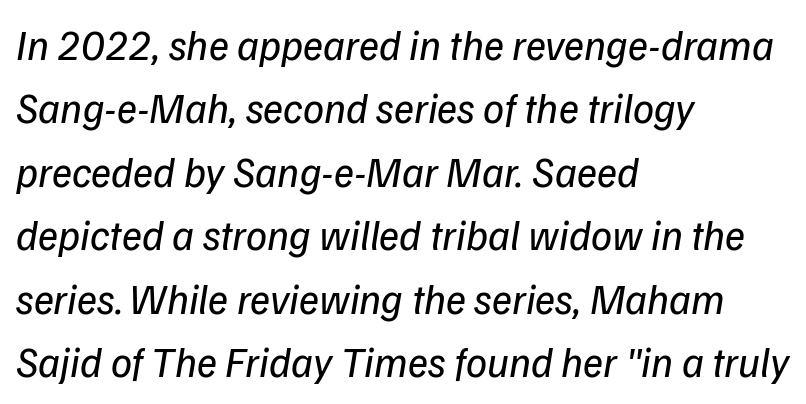
The leading is moderate, giving the passage an even texture. No extra ink here — the face is not bold. These lines are composed in type without serifs. These lines are set flush left with a ragged right edge.
